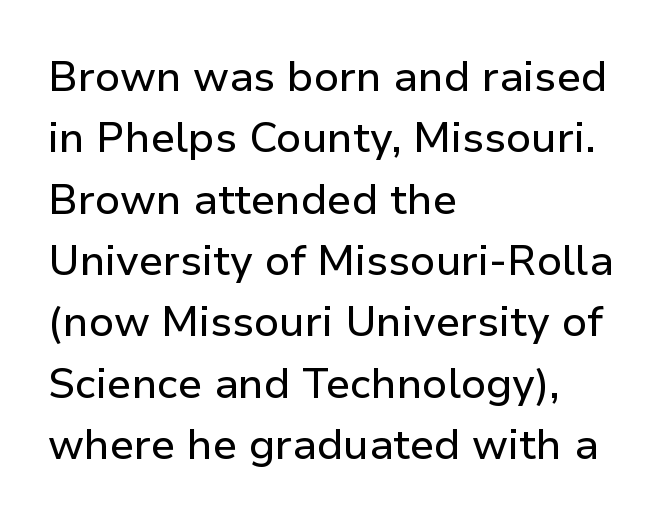
The specimen reads as upright at a glance. Classification — sans serif. Nothing unusual about the tracking: characters are spaced as the font intends. Each letter keeps its own natural width here, so spacing adapts to shape. Descender tails drop into unmarked territory.
